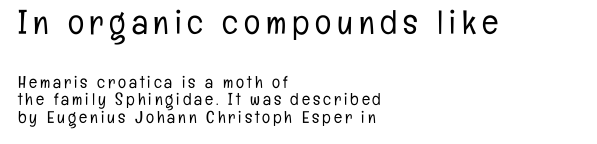
The image shows 34 px light, condensed sans-serif type, upright; set left-aligned, tight line spacing (1.02x), not underlined; the first (top) block is 2.0x larger; low stroke contrast and a medium x-height.
